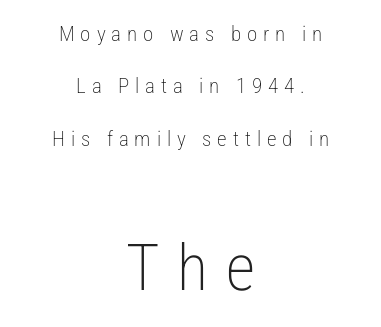
Q: Is the text bold? A: No.
Q: Is the text italic (slanted)? A: No, it is upright.
Q: Is the typeface a serif or a sans-serif typeface? A: Sans-serif.
Q: Is the text underlined? A: No.
Q: How is the paragraph aligned? A: Centered.
Q: Is the spacing between letters normal or unusually wide? A: Unusually wide.
Q: Is the spacing between lines tight, normal or loose? A: Loose.
Q: Which block of text is set in a larger size, the first (top) or the second (bottom)? A: The second (bottom) one.
Q: Width (condensed, normal, or wide)? A: Condensed.
Q: Stroke contrast? A: Low.
Q: x-height? A: Medium.
Q: Monospaced? A: No.
